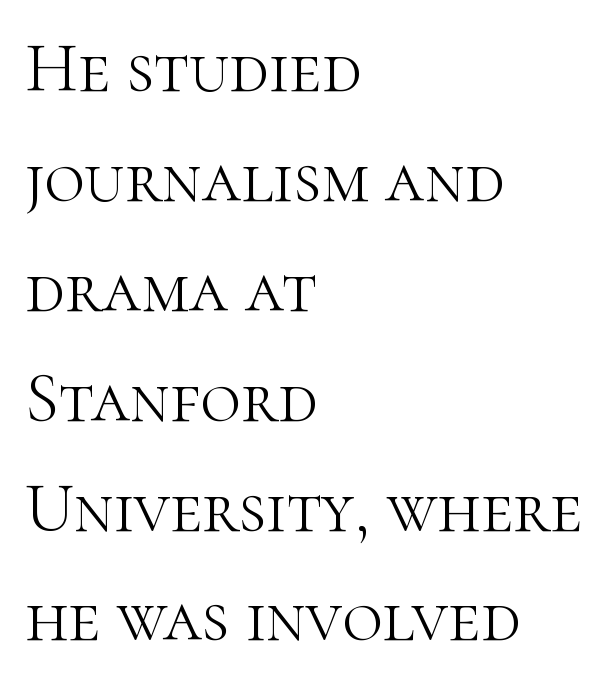
The image shows 70 px light serif type, upright; set left-aligned, normal line spacing (1.57x), normal letter spacing, not underlined; high stroke contrast and a medium x-height.
